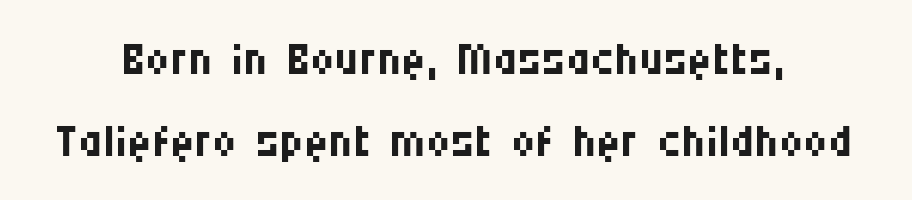
Characters remain perfectly vertical along every line. Weight: in the light-to-regular range. Note the varied advance widths — an 'i' is clearly narrower than an 'm'. Has an underline been added? It has not. The passage shown has conventional tracking throughout.
